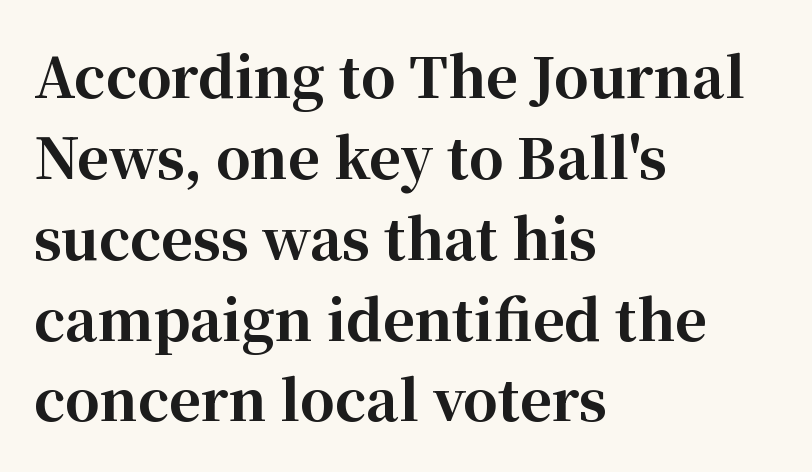
{"serif": "yes", "italic": "no", "bold": "yes", "weight": "bold", "width": "normal", "stroke_contrast": "high", "x_height": "medium", "monospaced": "no", "underline": "no", "align": "left", "line_spacing": "normal", "line_spacing_ratio": 1.47, "letter_spacing": "normal", "letter_spacing_em": 0.0, "glyph_px": 55}
